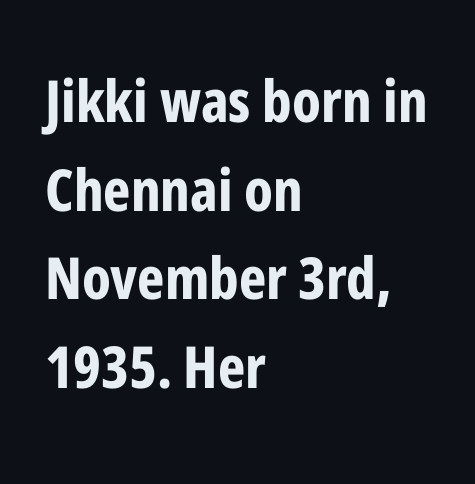
{"serif": "no", "italic": "no", "bold": "yes", "weight": "bold", "width": "condensed", "stroke_contrast": "low", "x_height": "medium", "monospaced": "no", "underline": "no", "align": "left", "line_spacing": "normal", "line_spacing_ratio": 1.53, "letter_spacing": "normal", "letter_spacing_em": 0.0, "glyph_px": 58}
